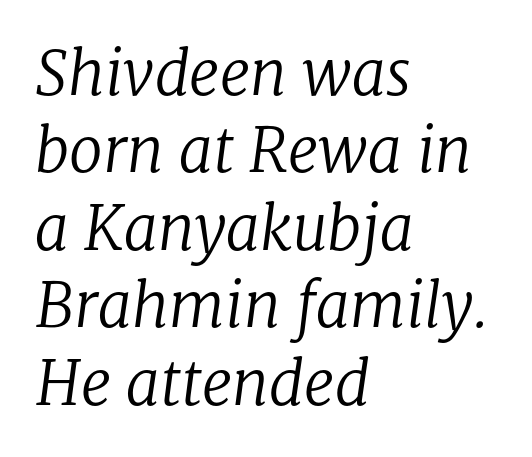
Notice how the stems are inclined rather than vertical — that's the hallmark of italics. You could not count columns in this text — the font is proportionally spaced. The lines in this sample share a left origin and differ only in where they stop. Small tapered or slab feet sit at the stroke ends, so this counts as serif. This rendering features lettering with no underline.
